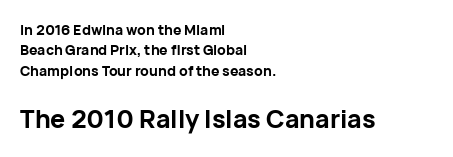
The image shows 25 px bold type, upright; set left-aligned, normal line spacing (1.46x), normal letter spacing, not underlined; the second (bottom) block is 1.79x larger.
